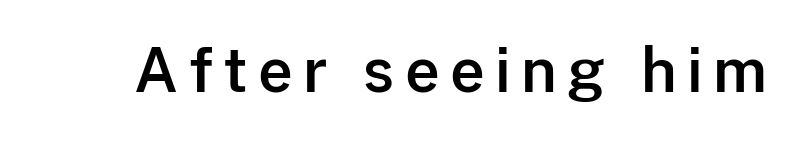
Q: Is the text italic (slanted)? A: No, it is upright.
Q: Is the typeface a serif or a sans-serif typeface? A: Sans-serif.
Q: Is the text underlined? A: No.
Q: Width (condensed, normal, or wide)? A: Normal.
Q: Stroke contrast? A: Low.
Q: x-height? A: Medium.
Q: Monospaced? A: No.
